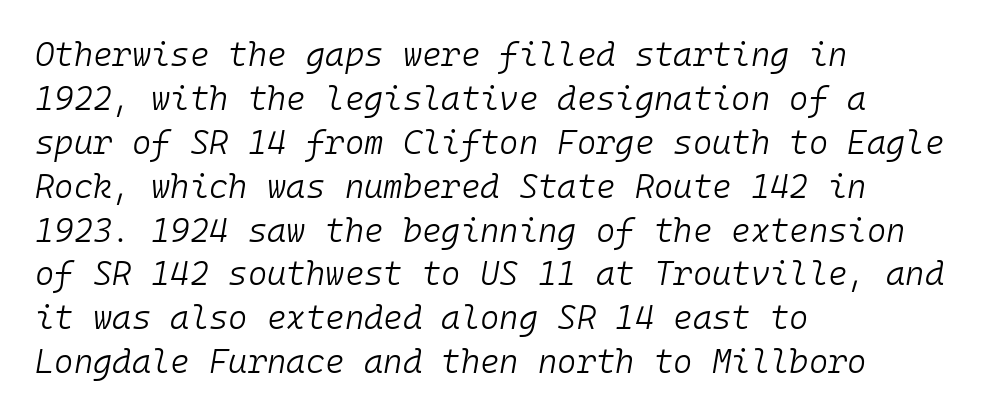
{"italic": "yes", "lean": "right", "slant_degrees": 10, "bold": "no", "weight": "light", "width": "normal", "stroke_contrast": "low", "x_height": "medium", "monospaced": "yes", "underline": "no", "align": "left", "line_spacing": "normal", "line_spacing_ratio": 1.33, "letter_spacing": "normal", "letter_spacing_em": 0.0, "glyph_px": 33}
